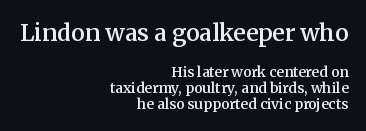
{"italic": "no", "bold": "semi", "underline": "no", "align": "right", "line_spacing": "tight", "line_spacing_ratio": 1.14, "letter_spacing": "normal", "letter_spacing_em": 0.0, "larger_block": "first", "size_ratio": 1.64, "glyph_px": 23}
